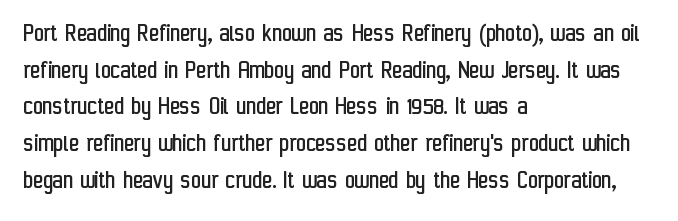
Reading down the block, your eye returns to a fixed left position each line. Do the letters lean? They stand straight. The strip under each line holds only bare page. Bold? No — there's no thickening of the strokes. Line spacing here is normal. Glyph-to-glyph distance matches everyday printed text.
